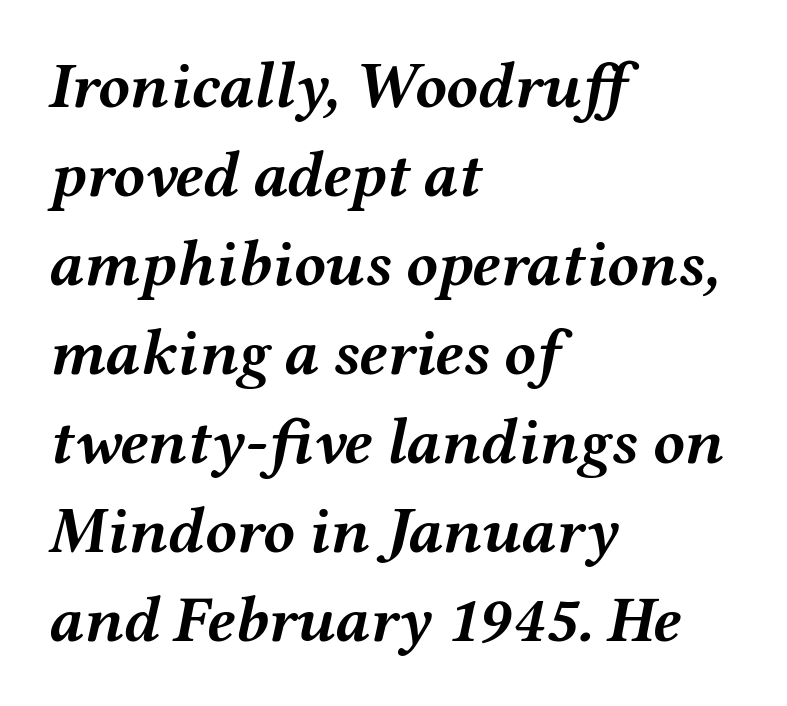
Designer's note — italics engaged. Notice how thick the strokes are: this is what a full bold looks like. Typeset ragged right — the left edge is the straight one. The lines sit at an ordinary, default distance from one another. Spacing verdict: proportional, widths tailored to each character.
